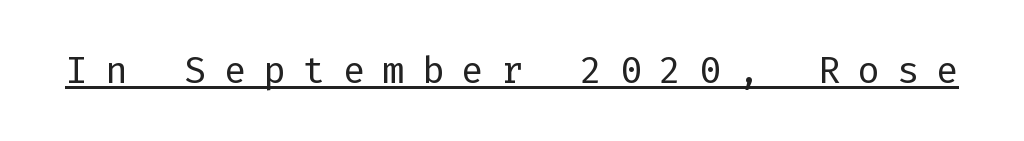
Classification — sans serif. The letters stand straight up with perfectly vertical stems. Is the letter spacing exaggerated? Yes — the characters are pushed far apart. The font is comparable to plain body text, perhaps lighter.
